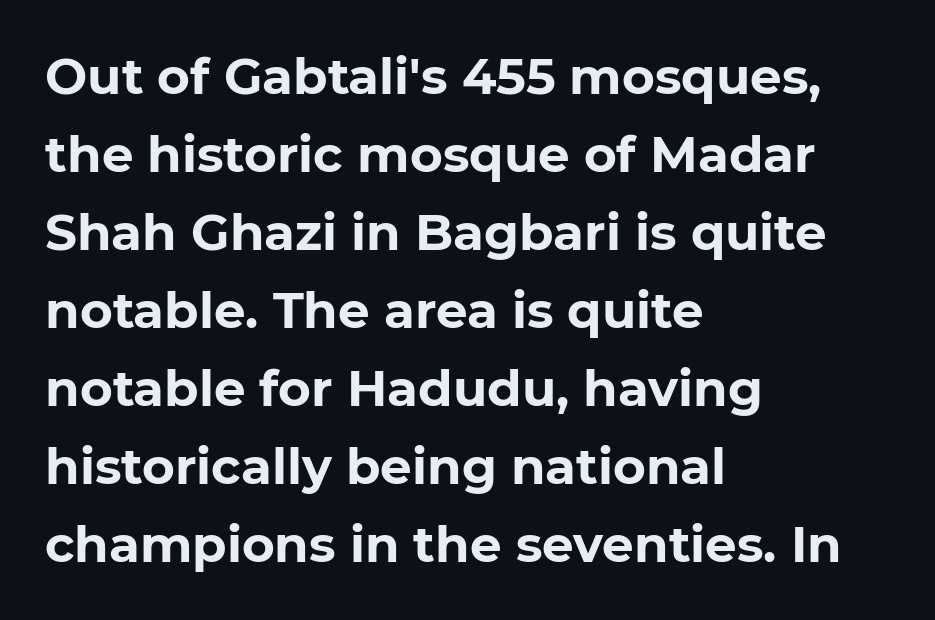
{"serif": "no", "italic": "no", "bold": "yes", "weight": "bold", "width": "normal", "stroke_contrast": "low", "x_height": "medium", "monospaced": "no", "underline": "no", "align": "left", "line_spacing": "normal", "line_spacing_ratio": 1.56, "letter_spacing": "normal", "letter_spacing_em": 0.0, "glyph_px": 50}
